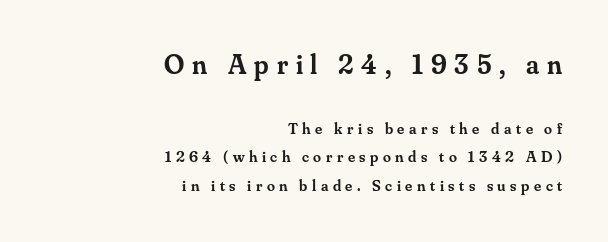
{"serif": "yes", "italic": "no", "bold": "semi", "weight": "semibold", "width": "normal", "stroke_contrast": "medium", "x_height": "small", "monospaced": "no", "underline": "no", "align": "right", "line_spacing_ratio": 1.77, "letter_spacing": "wide", "letter_spacing_em": 0.28, "larger_block": "first", "size_ratio": 1.75, "glyph_px": 28}
